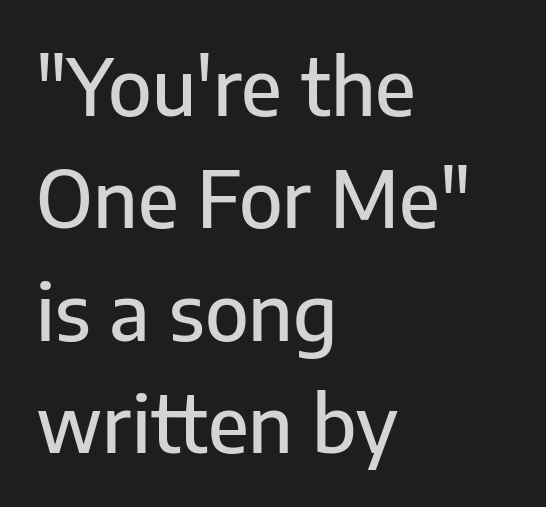
{"serif": "no", "italic": "no", "width": "normal", "stroke_contrast": "low", "x_height": "medium", "monospaced": "no", "underline": "no", "align": "left", "line_spacing": "normal", "line_spacing_ratio": 1.46, "letter_spacing": "normal", "letter_spacing_em": 0.0, "glyph_px": 77}
